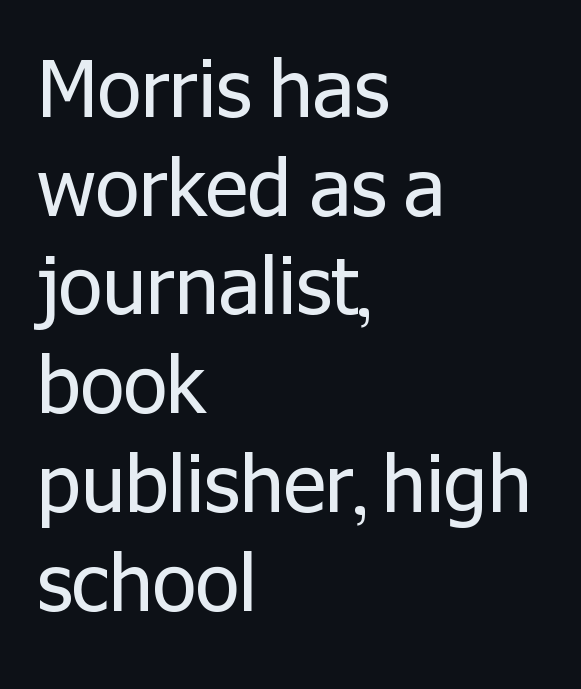
The image shows 79 px regular-weight sans-serif type, upright; set left-aligned, normal line spacing (1.25x), normal letter spacing, not underlined; low stroke contrast and a medium x-height.
